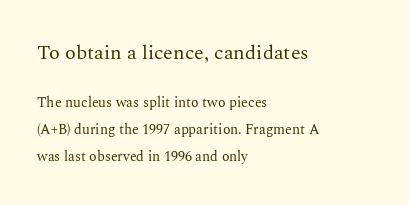
{"italic": "no", "bold": "no", "underline": "no", "align": "left", "line_spacing": "loose", "line_spacing_ratio": 1.93, "letter_spacing": "normal", "letter_spacing_em": 0.0, "larger_block": "first", "size_ratio": 1.43, "glyph_px": 20}
